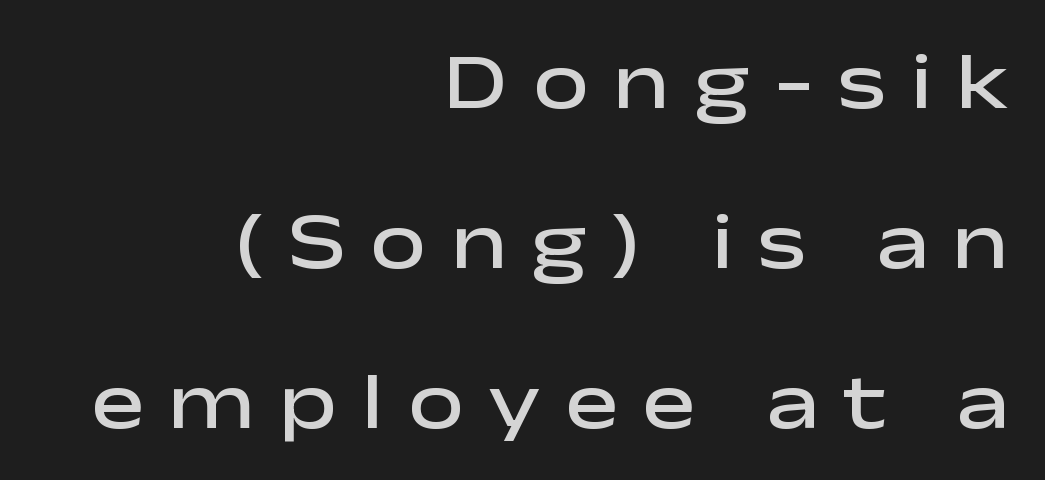
The image shows 80 px semibold, wide sans-serif type, upright; set right-aligned, loose line spacing (2.0x), unusually wide letter spacing (+0.3 em), not underlined; low stroke contrast and a medium x-height.
